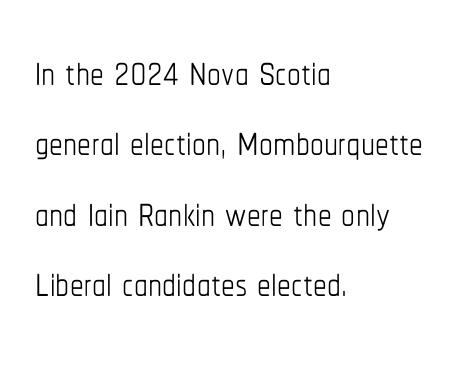
The image shows 55 px thin, condensed type, upright; set left-aligned, normal line spacing (1.28x), normal letter spacing, not underlined; low stroke contrast and a medium x-height.
